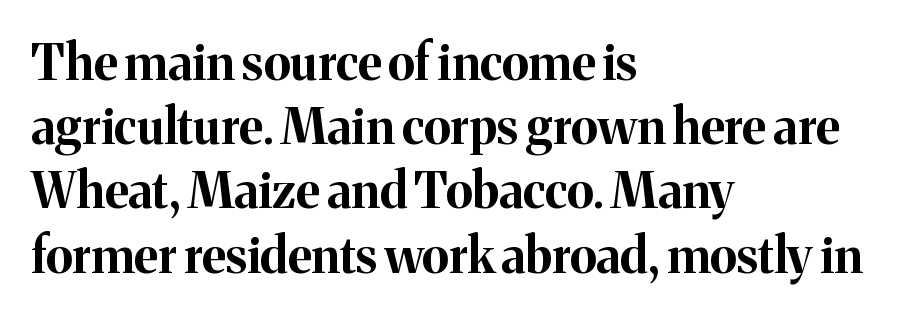
Notice how the passage keeps a crisp vertical edge on the left only. The string is rendered with underlining switched off. Typographically, this falls in the serif category. This is the regular roman posture of the typeface.
